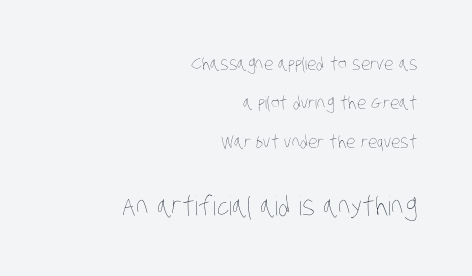
The image shows 26 px text type; set right-aligned, loose line spacing (2.3x), normal letter spacing, not underlined; the second (bottom) block is 1.53x larger.
